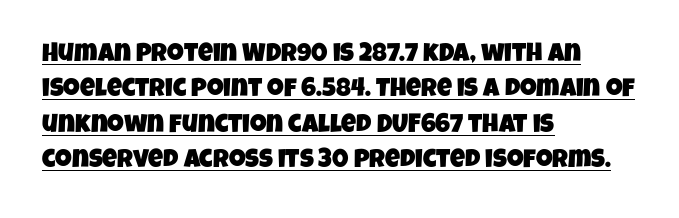
Q: Is the text underlined? A: Yes.
Q: How is the paragraph aligned? A: Left-aligned.
Q: Is the spacing between letters normal or unusually wide? A: Normal.
Q: Is the spacing between lines tight, normal or loose? A: Normal.
